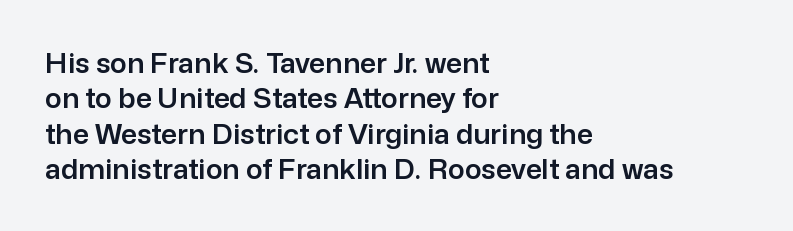
These lines are rendered in a variable-pitch font. Beneath every word, the page is bare. Vertically, the passage feels balanced, rows spaced as you'd expect. The characters display no serif detailing; their extremities are plain. The gaps between neighbouring characters are ordinary and unremarkable.
